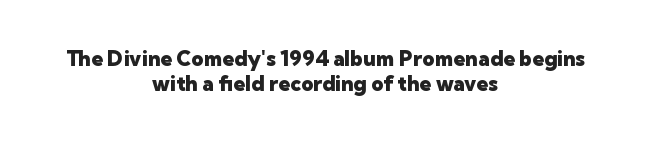
Q: Is the text bold? A: Yes.
Q: Is the text italic (slanted)? A: No, it is upright.
Q: Is the text underlined? A: No.
Q: How is the paragraph aligned? A: Centered.
Q: Is the spacing between letters normal or unusually wide? A: Normal.
